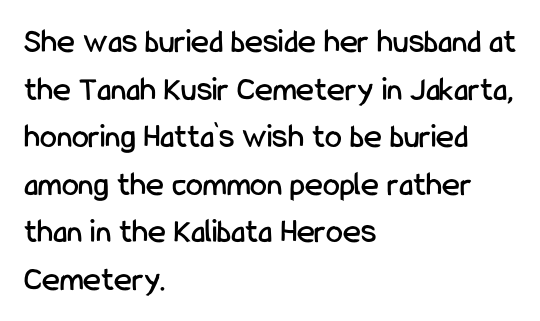
The typeface chosen for these lines omits serifs. This sample keeps an unexceptional amount of space between lines. Letter spacing: default. Teacher's note: observe the even left margin — that is flush-left alignment. The rendering uses natural spacing where letterforms have individual widths.
